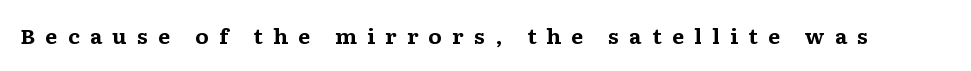
{"italic": "no", "bold": "yes", "underline": "no", "letter_spacing": "wide", "letter_spacing_em": 0.5, "glyph_px": 20}
